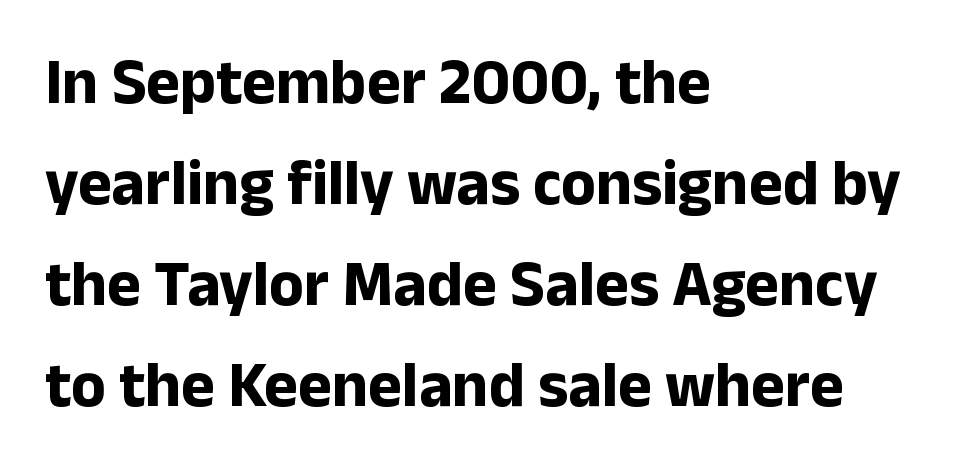
Q: Is the text bold? A: Yes.
Q: Is the text italic (slanted)? A: No, it is upright.
Q: Is the typeface a serif or a sans-serif typeface? A: Sans-serif.
Q: Is the text underlined? A: No.
Q: How is the paragraph aligned? A: Left-aligned.
Q: Is the spacing between letters normal or unusually wide? A: Normal.
Q: Is the spacing between lines tight, normal or loose? A: Normal.
Q: Width (condensed, normal, or wide)? A: Normal.
Q: Stroke contrast? A: Low.
Q: x-height? A: Medium.
Q: Monospaced? A: No.
